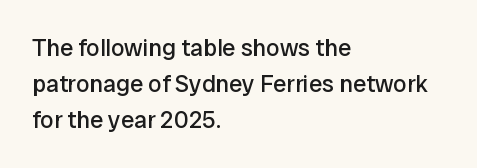
There is no visible air inserted between adjacent glyphs. The rendering anchors every line to the left-hand side. Counters stay open thanks to moderate or lighter strokes. Is there much room between lines? A standard amount, neither cramped nor airy. Type without underlining.
